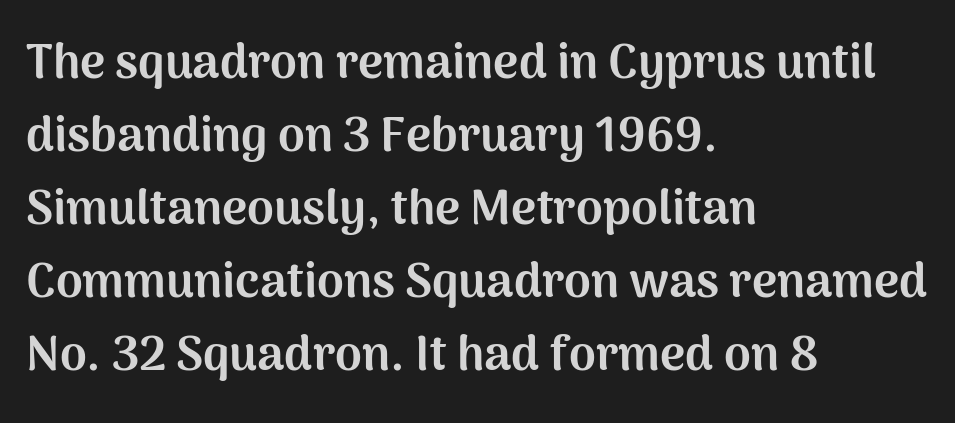
Q: Is the text bold? A: Yes.
Q: Is the text italic (slanted)? A: No, it is upright.
Q: Is the typeface a serif or a sans-serif typeface? A: Sans-serif.
Q: Is the text underlined? A: No.
Q: How is the paragraph aligned? A: Left-aligned.
Q: Is the spacing between letters normal or unusually wide? A: Normal.
Q: Is the spacing between lines tight, normal or loose? A: Normal.
Q: Width (condensed, normal, or wide)? A: Normal.
Q: Stroke contrast? A: Medium.
Q: x-height? A: Medium.
Q: Monospaced? A: No.
